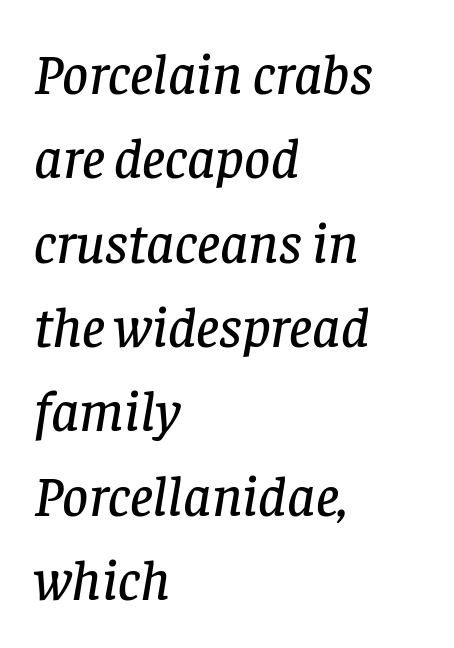
Q: Is the text italic (slanted)? A: Yes, it leans right by about 8 degrees.
Q: Is the typeface a serif or a sans-serif typeface? A: Serif.
Q: Is the text underlined? A: No.
Q: How is the paragraph aligned? A: Left-aligned.
Q: Is the spacing between letters normal or unusually wide? A: Normal.
Q: Is the spacing between lines tight, normal or loose? A: Normal.
Q: Width (condensed, normal, or wide)? A: Normal.
Q: Stroke contrast? A: Low.
Q: x-height? A: Large.
Q: Monospaced? A: No.
